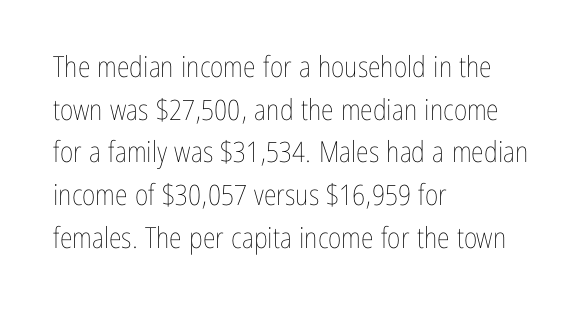
{"italic": "no", "bold": "no", "weight": "thin", "width": "condensed", "stroke_contrast": "low", "x_height": "medium", "monospaced": "no", "underline": "no", "align": "left", "line_spacing": "normal", "line_spacing_ratio": 1.47, "letter_spacing": "normal", "letter_spacing_em": 0.0, "glyph_px": 29}
